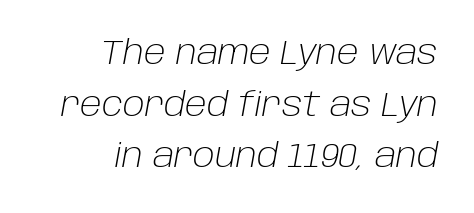
{"italic": "yes", "lean": "right", "slant_degrees": 10, "bold": "no", "weight": "light", "width": "normal", "stroke_contrast": "low", "x_height": "large", "monospaced": "no", "underline": "no", "align": "right", "line_spacing": "normal", "line_spacing_ratio": 1.52, "letter_spacing": "normal", "letter_spacing_em": 0.0, "glyph_px": 34}
